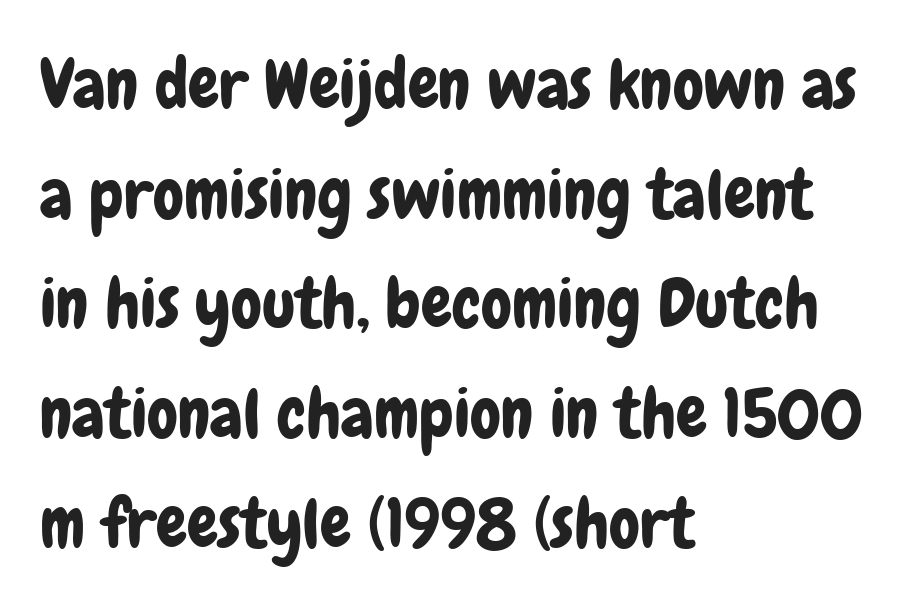
Q: Is the text italic (slanted)? A: No, it is upright.
Q: Is the typeface a serif or a sans-serif typeface? A: Sans-serif.
Q: Is the text underlined? A: No.
Q: How is the paragraph aligned? A: Left-aligned.
Q: Is the spacing between letters normal or unusually wide? A: Normal.
Q: Is the spacing between lines tight, normal or loose? A: Normal.
Q: Width (condensed, normal, or wide)? A: Condensed.
Q: Stroke contrast? A: Low.
Q: x-height? A: Medium.
Q: Monospaced? A: No.
